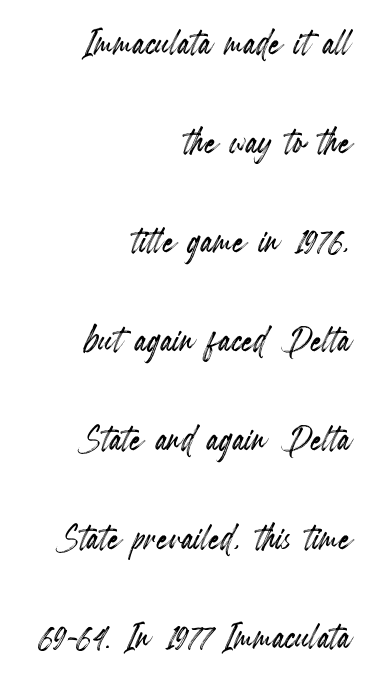
In CSS terms this would be text-align: right. Here the designer chose a conventional face with non-uniform glyph widths. Horizontal bands of white between lines are thick stripes. Glyph-to-glyph distance matches everyday printed text. Beneath every word, the page is bare.
